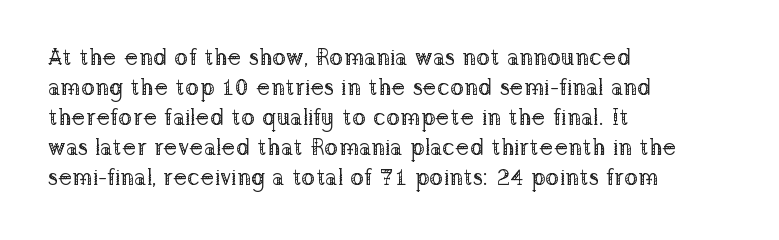
The lines are quadded left. The font sits on the lighter half of the weight spectrum, regular included. Tracking here is standard; glyphs follow each other at the usual distance. Italic? Not at all — the glyphs are vertical. Rule under the text: the space is simply empty.
